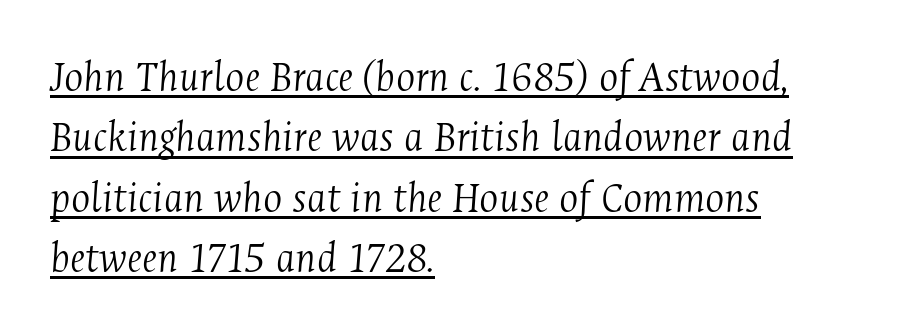
The image shows 45 px light, condensed serif type, italic (leaning right); set left-aligned, normal line spacing (1.34x), normal letter spacing, underlined; medium stroke contrast and a medium x-height.
